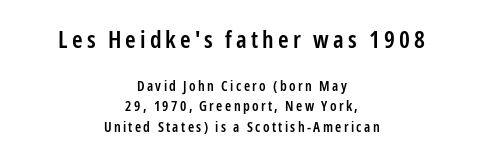
Neither beginnings nor endings align; midpoints do. A semibold gives these letters moderate extra thickness, short of bold. The axis of the letterforms is exactly vertical. The passage shown begins with its larger block and ends with its smaller one.
